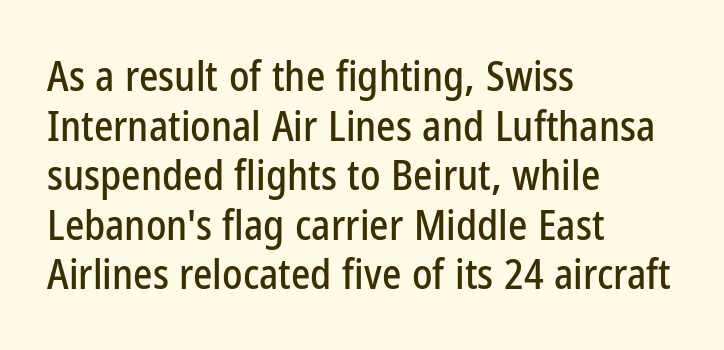
The image shows 41 px condensed sans-serif type, upright; set left-aligned, line spacing 1.21x, normal letter spacing, not underlined; low stroke contrast and a medium x-height.
